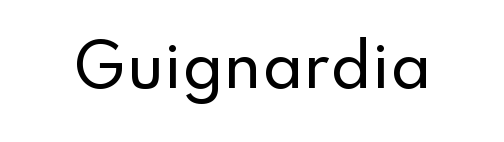
The image shows 58 px sans-serif type, upright; set normal letter spacing, not underlined; low stroke contrast and a small x-height.
